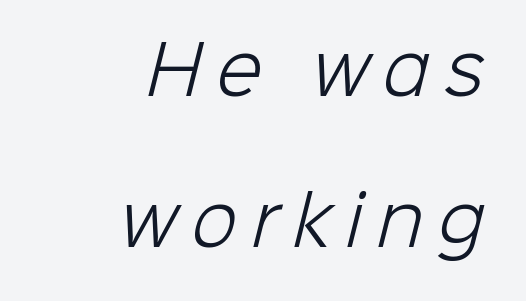
Q: Is the text bold? A: No.
Q: Is the typeface a serif or a sans-serif typeface? A: Sans-serif.
Q: Is the text underlined? A: No.
Q: How is the paragraph aligned? A: Right-aligned.
Q: Is the spacing between letters normal or unusually wide? A: Unusually wide.
Q: Is the spacing between lines tight, normal or loose? A: Loose.
Q: Width (condensed, normal, or wide)? A: Normal.
Q: Stroke contrast? A: Low.
Q: x-height? A: Medium.
Q: Monospaced? A: No.
